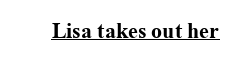
Q: Is the text bold? A: Yes.
Q: Is the text italic (slanted)? A: No, it is upright.
Q: Is the text underlined? A: Yes.
Q: Is the spacing between letters normal or unusually wide? A: Normal.
